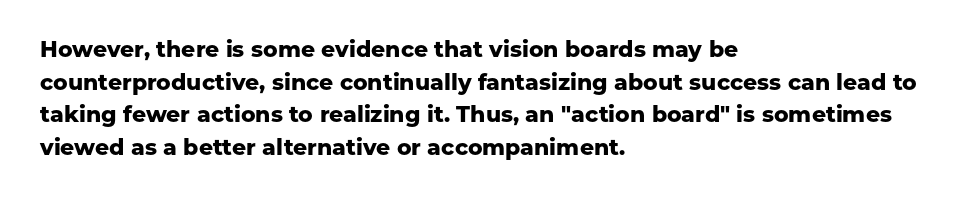
The image shows 22 px bold type, upright; set left-aligned, normal line spacing (1.48x), normal letter spacing, not underlined.
